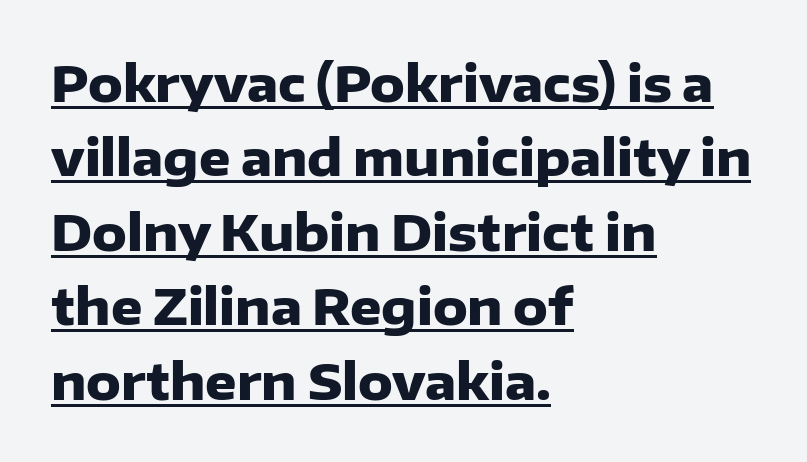
Q: Is the text bold? A: Yes.
Q: Is the text italic (slanted)? A: No, it is upright.
Q: Is the typeface a serif or a sans-serif typeface? A: Sans-serif.
Q: Is the text underlined? A: Yes.
Q: How is the paragraph aligned? A: Left-aligned.
Q: Is the spacing between letters normal or unusually wide? A: Normal.
Q: Is the spacing between lines tight, normal or loose? A: Normal.
Q: Width (condensed, normal, or wide)? A: Normal.
Q: Stroke contrast? A: Low.
Q: x-height? A: Medium.
Q: Monospaced? A: No.
